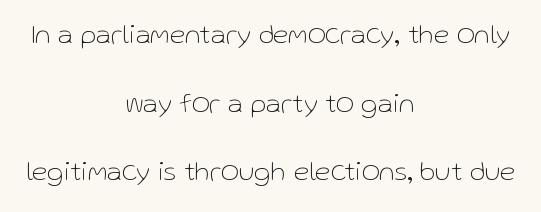
The setting favours the middle, as headings and verse often do. The rendering uses natural spacing where letterforms have individual widths. Check where the strokes stop: nothing finishes them off — pure sans. A clean baseline with only descenders dipping below it.
